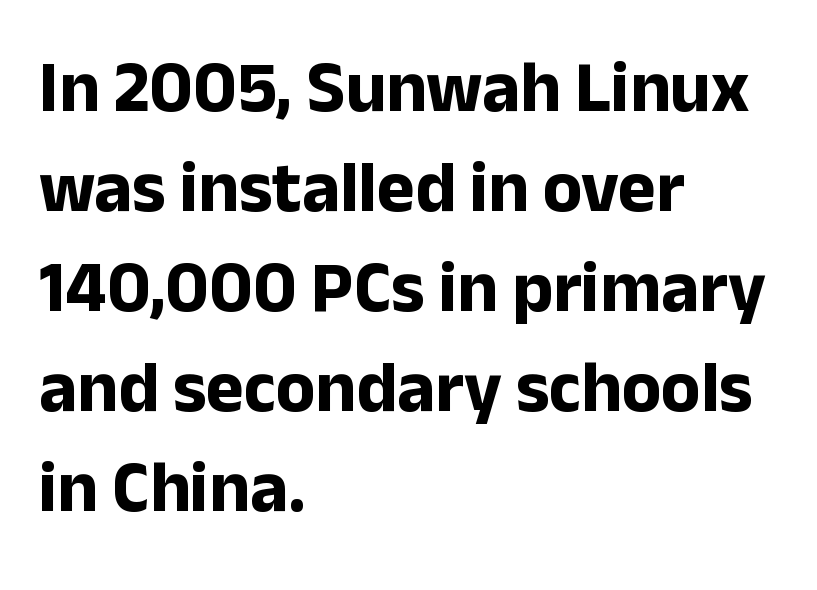
{"serif": "no", "italic": "no", "bold": "yes", "weight": "bold", "width": "normal", "stroke_contrast": "low", "x_height": "medium", "monospaced": "no", "underline": "no", "align": "left", "line_spacing": "normal", "line_spacing_ratio": 1.39, "letter_spacing": "normal", "letter_spacing_em": 0.0, "glyph_px": 72}
